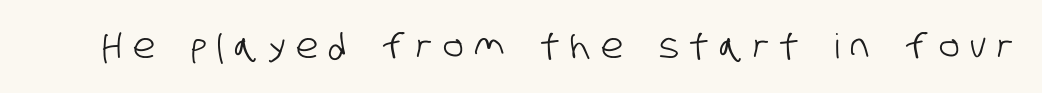
The image shows 34 px condensed sans-serif type; set unusually wide letter spacing (+0.32 em), not underlined; low stroke contrast and a large x-height.
